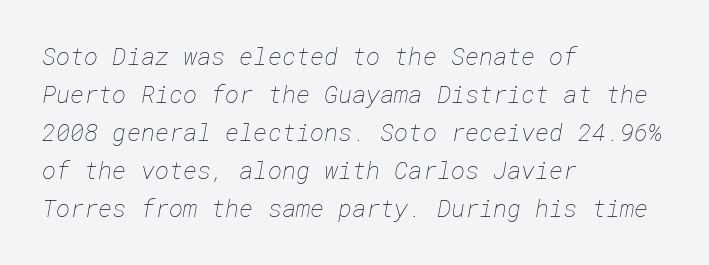
{"bold": "no", "underline": "no", "align": "left", "line_spacing": "normal", "line_spacing_ratio": 1.58, "letter_spacing": "normal", "letter_spacing_em": 0.0, "glyph_px": 24}
